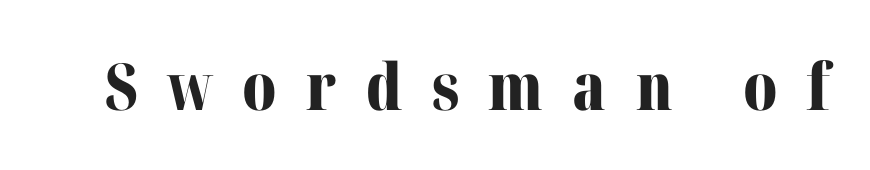
Q: Is the text bold? A: Yes.
Q: Is the text italic (slanted)? A: No, it is upright.
Q: Is the typeface a serif or a sans-serif typeface? A: Serif.
Q: Is the text underlined? A: No.
Q: Is the spacing between letters normal or unusually wide? A: Unusually wide.
Q: Width (condensed, normal, or wide)? A: Normal.
Q: Stroke contrast? A: Medium.
Q: x-height? A: Medium.
Q: Monospaced? A: No.
